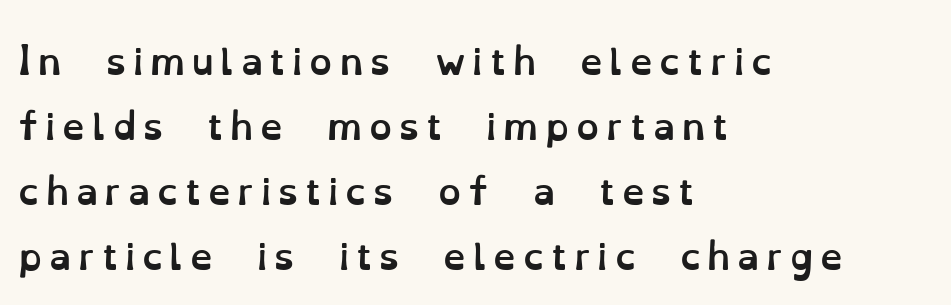
{"italic": "no", "bold": "yes", "weight": "semibold", "width": "normal", "stroke_contrast": "low", "x_height": "small", "monospaced": "no", "underline": "no", "align": "left", "line_spacing_ratio": 1.81, "glyph_px": 36}
